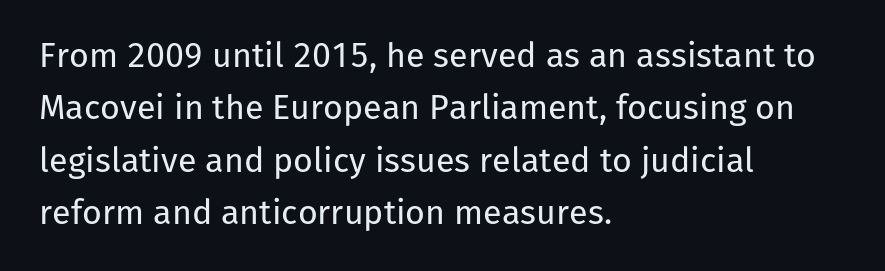
Q: Is the text bold? A: No.
Q: Is the text italic (slanted)? A: No, it is upright.
Q: Is the typeface a serif or a sans-serif typeface? A: Sans-serif.
Q: Is the text underlined? A: No.
Q: How is the paragraph aligned? A: Left-aligned.
Q: Is the spacing between letters normal or unusually wide? A: Normal.
Q: Is the spacing between lines tight, normal or loose? A: Normal.
Q: Width (condensed, normal, or wide)? A: Normal.
Q: Stroke contrast? A: Low.
Q: x-height? A: Medium.
Q: Monospaced? A: No.
